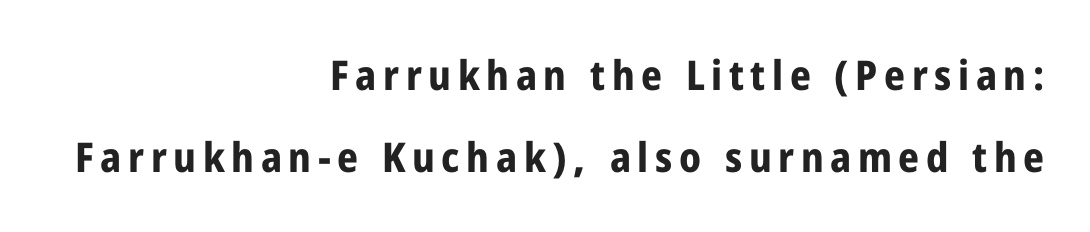
The image shows 41 px bold, condensed sans-serif type, upright; set right-aligned, loose line spacing (2.01x), not underlined; low stroke contrast and a medium x-height.
